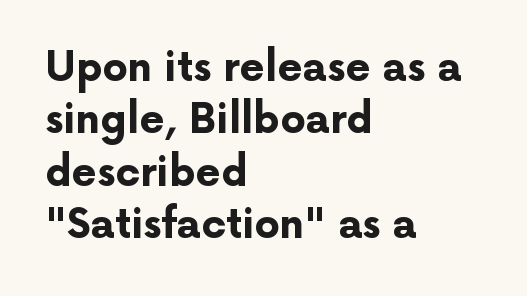
Q: Is the text bold? A: Yes.
Q: Is the text italic (slanted)? A: No, it is upright.
Q: Is the typeface a serif or a sans-serif typeface? A: Sans-serif.
Q: Is the text underlined? A: No.
Q: How is the paragraph aligned? A: Left-aligned.
Q: Is the spacing between letters normal or unusually wide? A: Normal.
Q: Is the spacing between lines tight, normal or loose? A: Normal.
Q: Width (condensed, normal, or wide)? A: Normal.
Q: Stroke contrast? A: Low.
Q: x-height? A: Medium.
Q: Monospaced? A: No.
